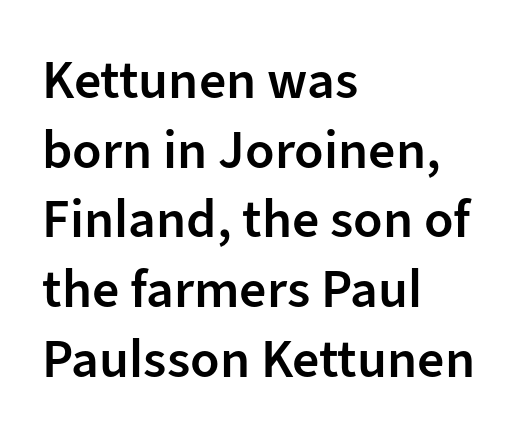
The letters sit at their default tracking, neither squeezed nor spread. The glyphs are unaccompanied by any horizontal stroke below them. What's the leading like? Ordinary, nothing unusual. Layout note: lines flush left. Letterform terminals end flat and unadorned throughout the passage.
